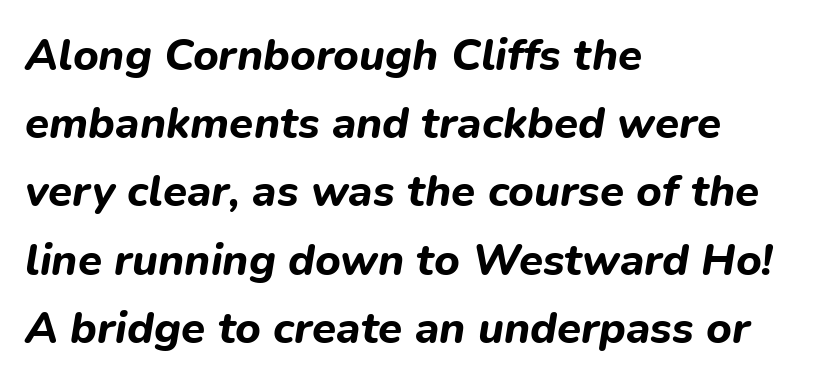
The image shows 44 px bold type, italic (leaning right); set left-aligned, normal line spacing (1.55x), normal letter spacing, not underlined; low stroke contrast and a medium x-height.
